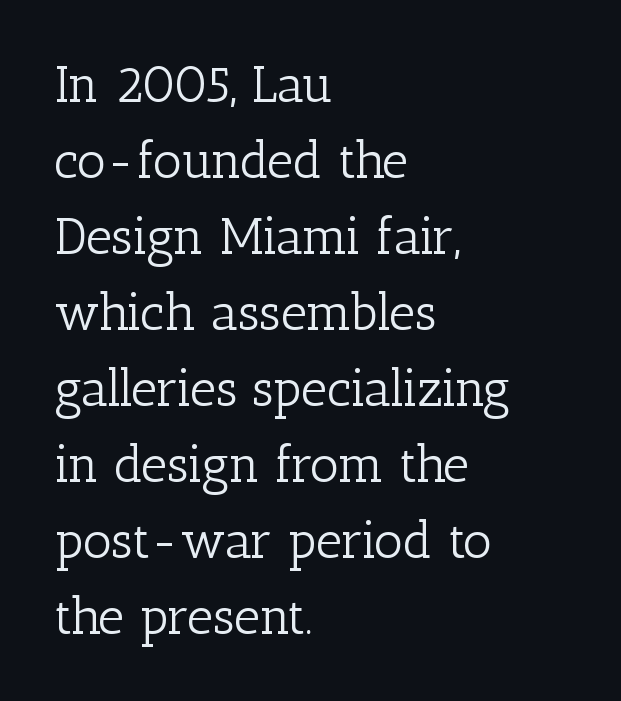
The face used here is seriffed, in the tradition of book romans. The passage is arranged the way most books set body copy — flush left. Compared with typical paragraphs, the rows here are spaced about the same. The glyphs are unaccompanied by any horizontal stroke below them. Character widths vary here, with narrow letters taking less room than wide ones.
